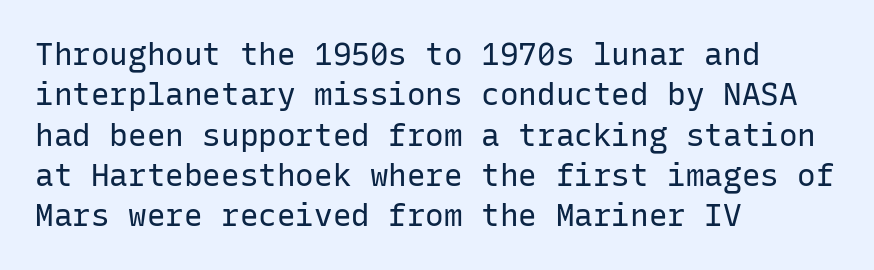
Q: Is the text bold? A: No.
Q: Is the text italic (slanted)? A: No, it is upright.
Q: Is the typeface a serif or a sans-serif typeface? A: Sans-serif.
Q: Is the text underlined? A: No.
Q: How is the paragraph aligned? A: Left-aligned.
Q: Is the spacing between letters normal or unusually wide? A: Normal.
Q: Is the spacing between lines tight, normal or loose? A: Normal.
Q: Width (condensed, normal, or wide)? A: Normal.
Q: Stroke contrast? A: Low.
Q: x-height? A: Medium.
Q: Monospaced? A: Yes.
